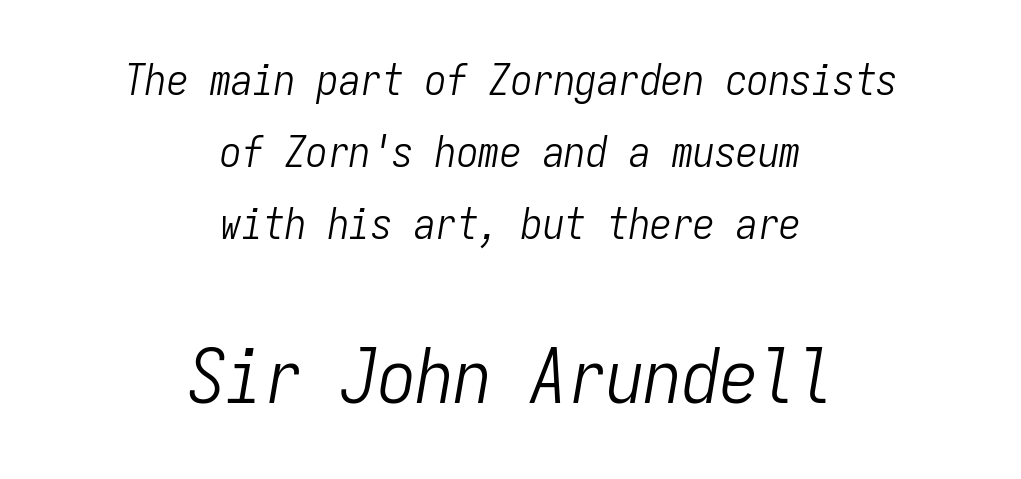
Q: Is the text bold? A: No.
Q: Is the text italic (slanted)? A: Yes, it leans right by about 9 degrees.
Q: Is the text underlined? A: No.
Q: How is the paragraph aligned? A: Centered.
Q: Is the spacing between letters normal or unusually wide? A: Normal.
Q: Is the spacing between lines tight, normal or loose? A: Normal.
Q: Which block of text is set in a larger size, the first (top) or the second (bottom)? A: The second (bottom) one.
Q: Width (condensed, normal, or wide)? A: Condensed.
Q: Stroke contrast? A: Low.
Q: x-height? A: Medium.
Q: Monospaced? A: Yes.
